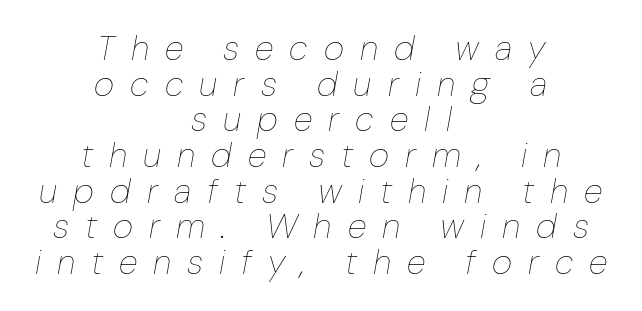
The image shows 35 px thin type, italic (leaning right); set centered, tight line spacing (1.02x), unusually wide letter spacing (+0.46 em), not underlined; low stroke contrast and a medium x-height.
